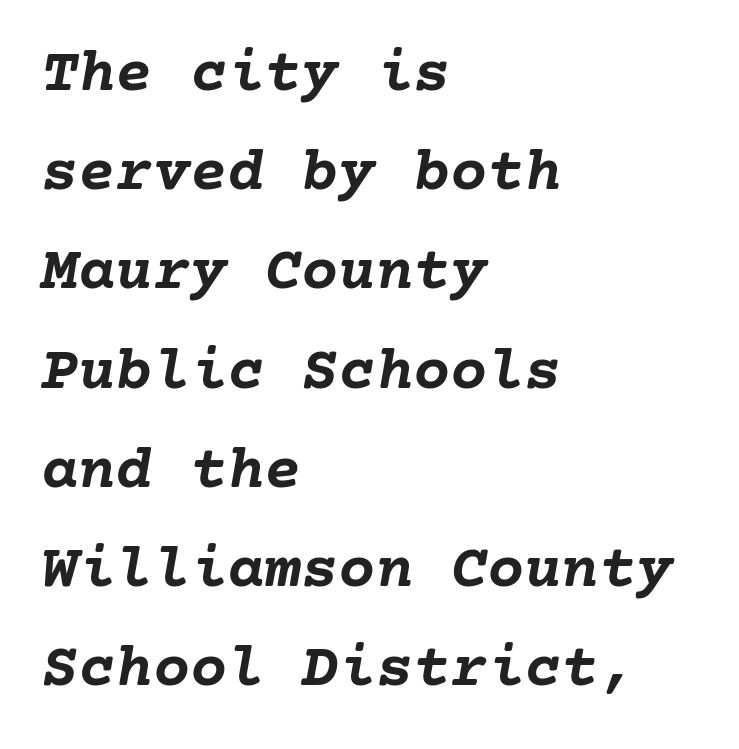
{"italic": "yes", "lean": "right", "slant_degrees": 10, "bold": "yes", "weight": "semibold", "width": "normal", "stroke_contrast": "low", "x_height": "medium", "underline": "no", "align": "left", "line_spacing": "normal", "line_spacing_ratio": 1.6, "letter_spacing": "normal", "letter_spacing_em": 0.0, "glyph_px": 62}
